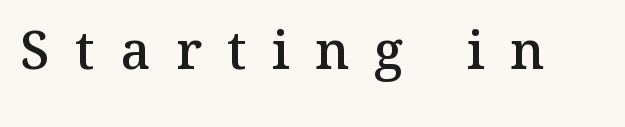
The image shows 53 px semibold serif type, upright; set unusually wide letter spacing (+0.48 em), not underlined; medium stroke contrast and a medium x-height.
